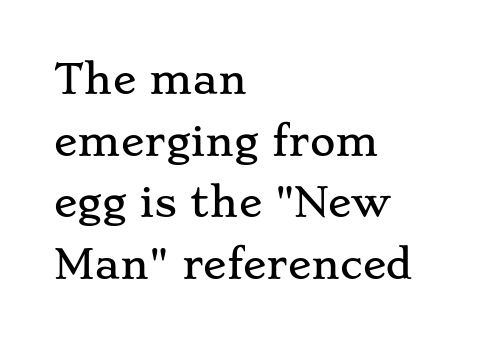
{"serif": "yes", "italic": "no", "width": "wide", "stroke_contrast": "low", "x_height": "small", "monospaced": "no", "underline": "no", "align": "left", "line_spacing": "normal", "line_spacing_ratio": 1.58, "letter_spacing": "normal", "letter_spacing_em": 0.0, "glyph_px": 39}
